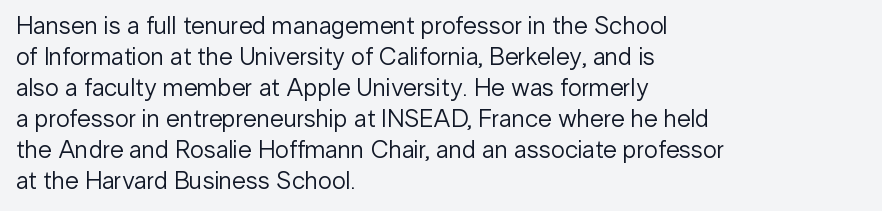
Q: Is the text bold? A: No.
Q: Is the text italic (slanted)? A: No, it is upright.
Q: Is the text underlined? A: No.
Q: How is the paragraph aligned? A: Left-aligned.
Q: Is the spacing between letters normal or unusually wide? A: Normal.
